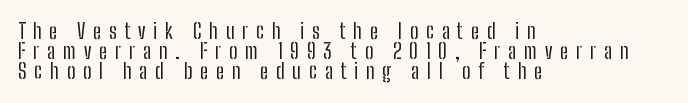
The image shows 21 px text type, upright; set left-aligned, tight line spacing (0.96x), unusually wide letter spacing (+0.37 em), not underlined.
